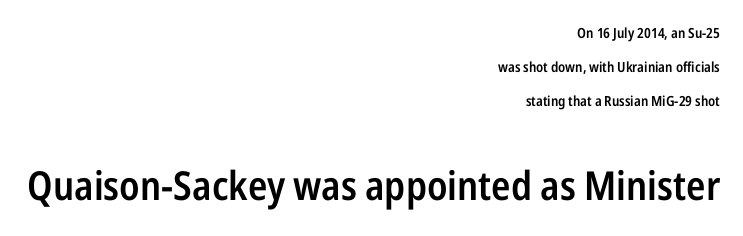
The image shows 40 px semibold, condensed sans-serif type, upright; set right-aligned, loose line spacing (2.44x), normal letter spacing, not underlined; the second (bottom) block is 2.86x larger; low stroke contrast and a medium x-height.
